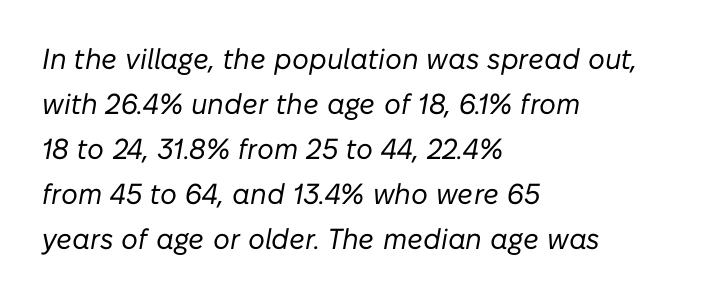
The image shows 29 px regular-weight type, italic (leaning right); set left-aligned, normal line spacing (1.55x), normal letter spacing, not underlined; low stroke contrast and a medium x-height.
